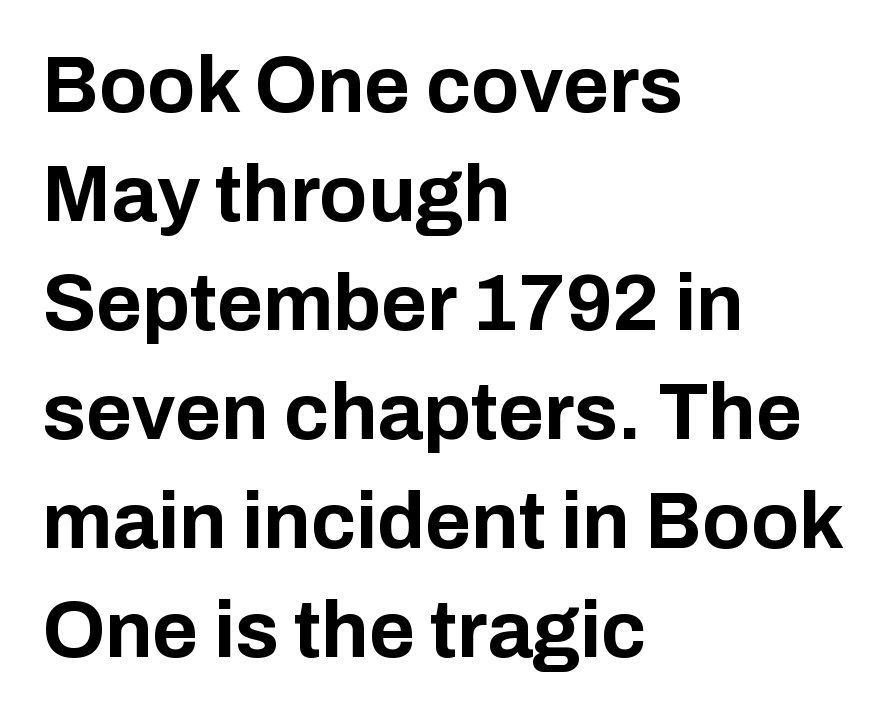
The image shows 79 px bold sans-serif type, upright; set left-aligned, normal line spacing (1.38x), normal letter spacing, not underlined; low stroke contrast and a medium x-height.
